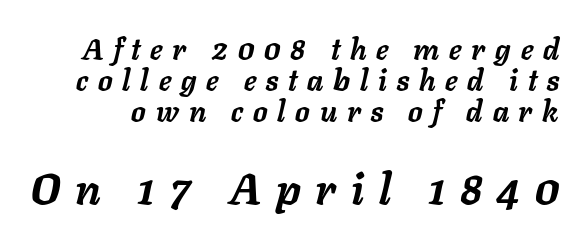
Unmarked baselines from the first word to the last. Two sizes are in play, and the larger belongs to the second block. The typesetting leans heavy: a genuine bold. If you drew a line through each stem, it would be angled. The leading is snug, giving the passage a crowded texture. Between one letter and the next there's a generous, obvious gap.
